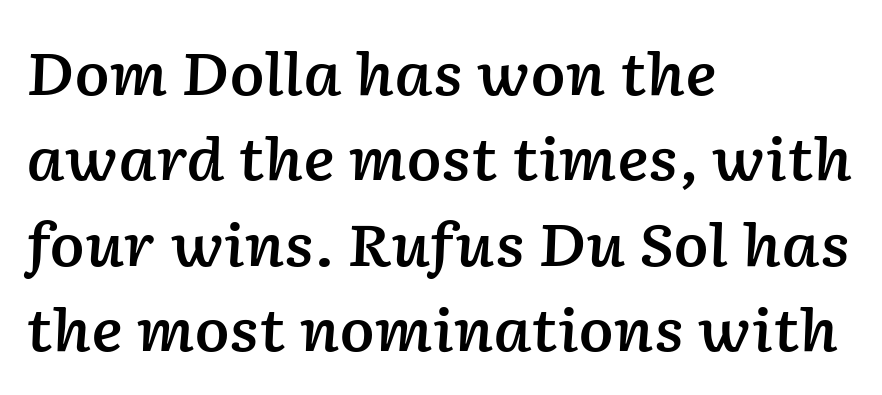
{"italic": "yes", "lean": "right", "slant_degrees": 2, "bold": "semi", "weight": "semibold", "width": "normal", "stroke_contrast": "low", "x_height": "medium", "monospaced": "no", "underline": "no", "align": "left", "line_spacing": "normal", "line_spacing_ratio": 1.47, "letter_spacing": "normal", "letter_spacing_em": 0.0, "glyph_px": 58}
